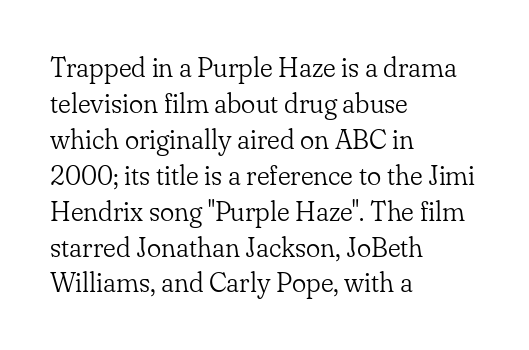
The image shows 27 px text type, upright; set left-aligned, normal line spacing (1.33x), normal letter spacing, not underlined.
